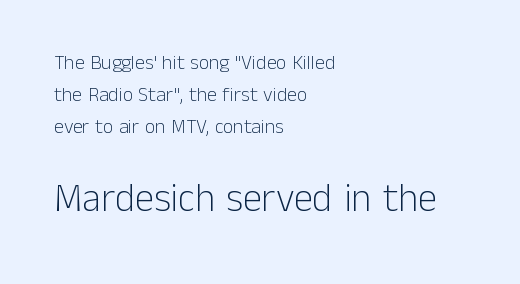
{"serif": "no", "italic": "no", "bold": "no", "weight": "light", "width": "normal", "stroke_contrast": "low", "x_height": "medium", "monospaced": "no", "underline": "no", "align": "left", "line_spacing": "normal", "line_spacing_ratio": 1.6, "letter_spacing": "normal", "letter_spacing_em": 0.0, "larger_block": "second", "size_ratio": 1.95, "glyph_px": 39}
